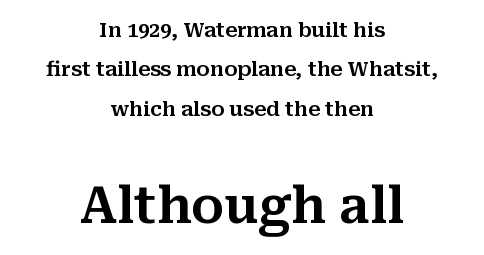
Q: Is the text italic (slanted)? A: No, it is upright.
Q: Is the typeface a serif or a sans-serif typeface? A: Serif.
Q: Is the text underlined? A: No.
Q: How is the paragraph aligned? A: Centered.
Q: Is the spacing between letters normal or unusually wide? A: Normal.
Q: Is the spacing between lines tight, normal or loose? A: Loose.
Q: Which block of text is set in a larger size, the first (top) or the second (bottom)? A: The second (bottom) one.
Q: Width (condensed, normal, or wide)? A: Normal.
Q: Stroke contrast? A: Medium.
Q: x-height? A: Medium.
Q: Monospaced? A: No.
